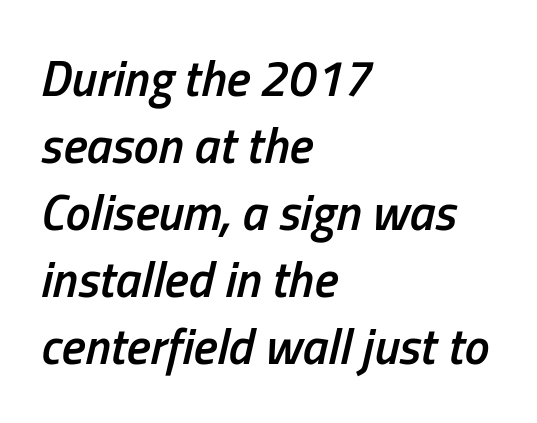
Q: Is the text bold? A: Semi-bold.
Q: Is the text italic (slanted)? A: Yes, it leans right by about 13 degrees.
Q: Is the text underlined? A: No.
Q: How is the paragraph aligned? A: Left-aligned.
Q: Is the spacing between letters normal or unusually wide? A: Normal.
Q: Is the spacing between lines tight, normal or loose? A: Normal.
Q: Width (condensed, normal, or wide)? A: Condensed.
Q: Stroke contrast? A: Low.
Q: x-height? A: Medium.
Q: Monospaced? A: No.
